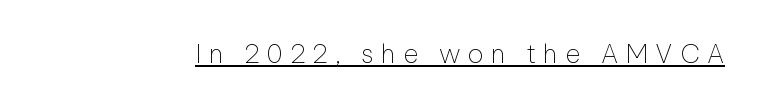
Q: Is the text bold? A: No.
Q: Is the text italic (slanted)? A: No, it is upright.
Q: Is the text underlined? A: Yes.
Q: Is the spacing between letters normal or unusually wide? A: Unusually wide.
